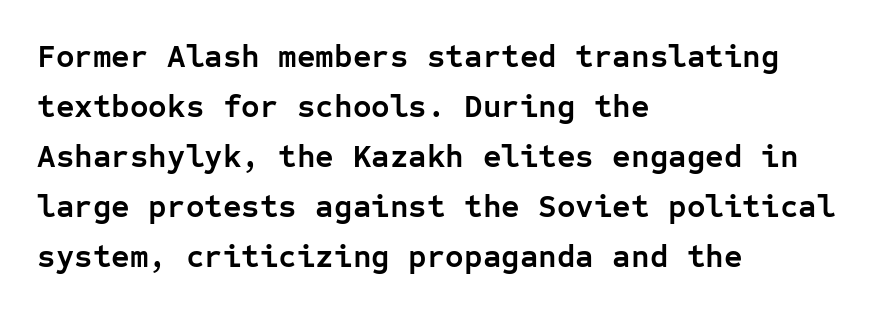
Q: Is the text bold? A: Yes.
Q: Is the text italic (slanted)? A: No, it is upright.
Q: Is the typeface a serif or a sans-serif typeface? A: Sans-serif.
Q: Is the text underlined? A: No.
Q: How is the paragraph aligned? A: Left-aligned.
Q: Is the spacing between letters normal or unusually wide? A: Normal.
Q: Is the spacing between lines tight, normal or loose? A: Normal.
Q: Width (condensed, normal, or wide)? A: Normal.
Q: Stroke contrast? A: Low.
Q: x-height? A: Medium.
Q: Monospaced? A: Yes.
